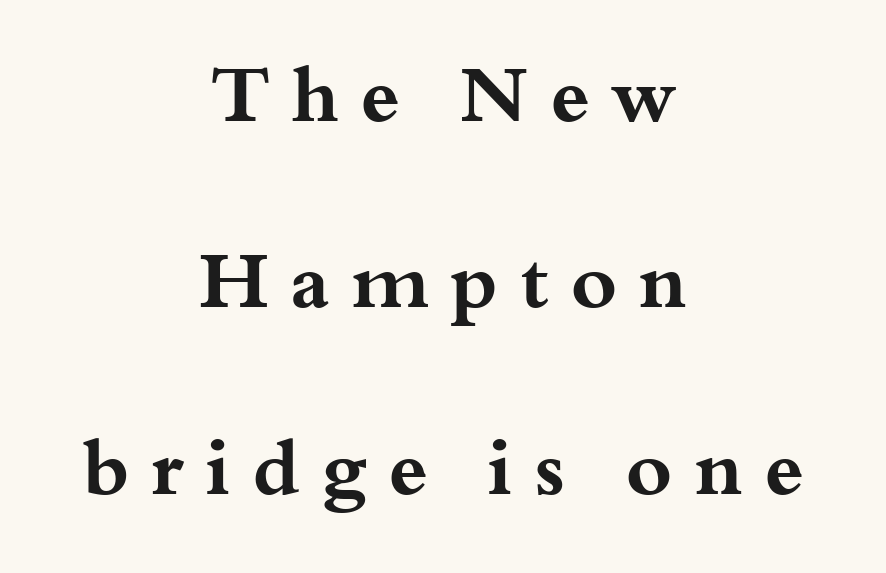
{"serif": "yes", "italic": "no", "bold": "yes", "weight": "bold", "width": "wide", "stroke_contrast": "medium", "x_height": "small", "monospaced": "no", "underline": "no", "align": "center", "line_spacing": "loose", "line_spacing_ratio": 2.36, "letter_spacing": "wide", "letter_spacing_em": 0.27, "glyph_px": 79}
